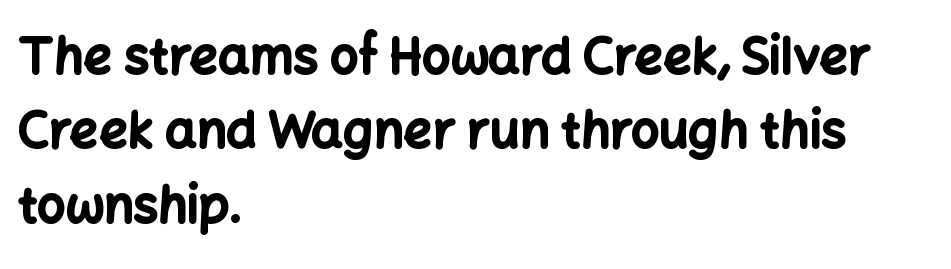
The image shows 50 px bold sans-serif type, upright; set left-aligned, normal line spacing (1.49x), normal letter spacing, not underlined; low stroke contrast and a medium x-height.
